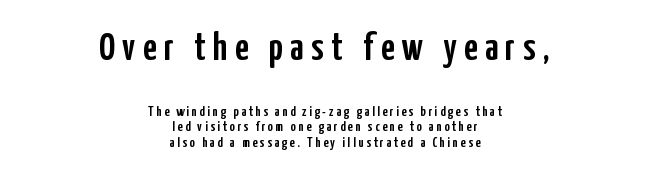
A bare baseline throughout the passage. Grotesque or geometric, the face here clearly has no serifs. Which of the two is more prominent by size? The first, at the top. Which margin do the lines hug? Neither — every line sits in the middle. The lettering stays uniformly vertical, giving the passage a roman look.
